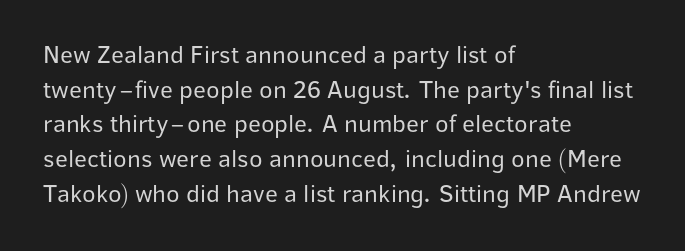
The letters stand straight up with perfectly vertical stems. The typesetter chose a ragged-right arrangement here. What's the leading like? Ordinary, nothing unusual. Nothing unusual about the tracking: characters are spaced as the font intends. Is the stroke heavy? The answer is a plain regular-or-lighter.
